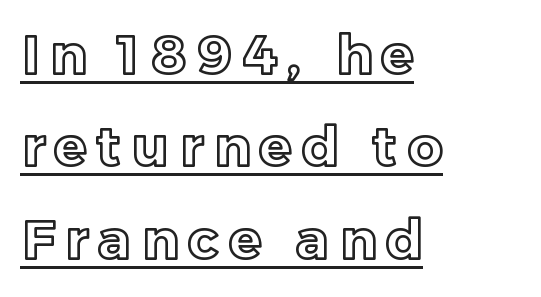
Characters remain perfectly vertical along every line. Visually the block forms a straight wall on the left and a jagged coastline on the right. The letters are spread apart with noticeably loose tracking. The rendering uses natural spacing where letterforms have individual widths. Looks like someone drew a line under every word here.
